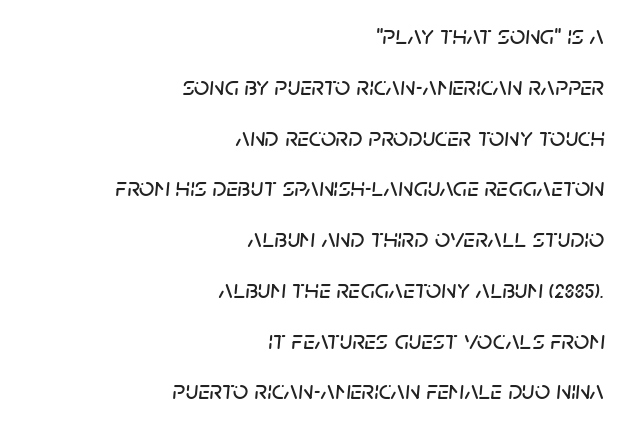
Q: Is the text italic (slanted)? A: Yes, it leans right by about 5 degrees.
Q: Is the text underlined? A: No.
Q: How is the paragraph aligned? A: Right-aligned.
Q: Is the spacing between letters normal or unusually wide? A: Normal.
